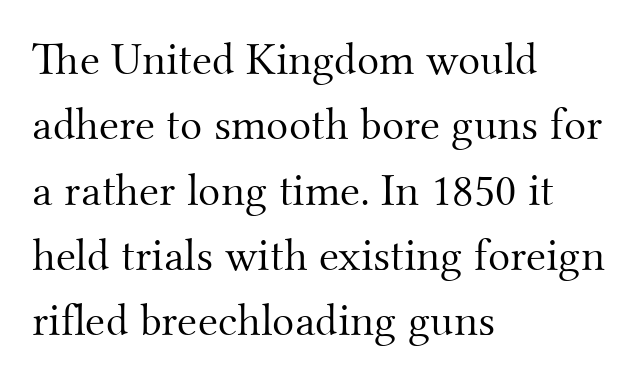
The image shows 46 px light serif type, upright; set left-aligned, normal line spacing (1.42x), normal letter spacing, not underlined; medium stroke contrast and a small x-height.
